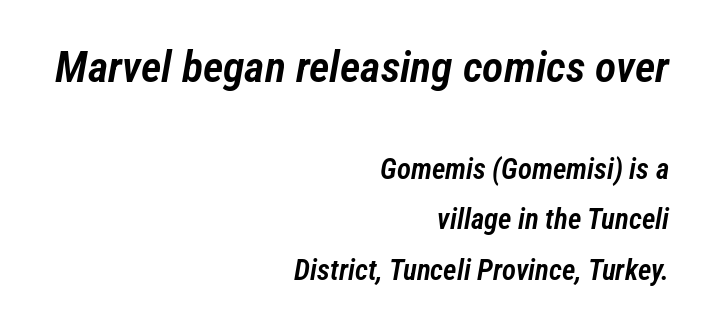
The image shows 44 px semibold, condensed type, italic (leaning right); set right-aligned, line spacing 1.73x, normal letter spacing, not underlined; the first (top) block is 1.52x larger; low stroke contrast and a medium x-height.
